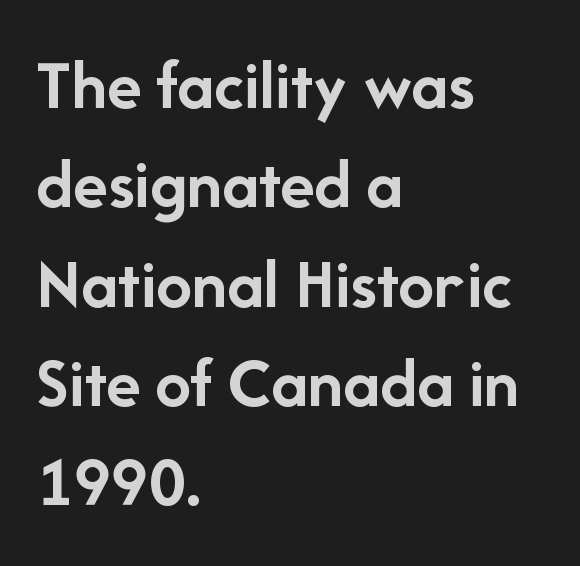
The image shows 72 px semibold sans-serif type, upright; set left-aligned, normal line spacing (1.38x), normal letter spacing, not underlined; low stroke contrast and a medium x-height.
